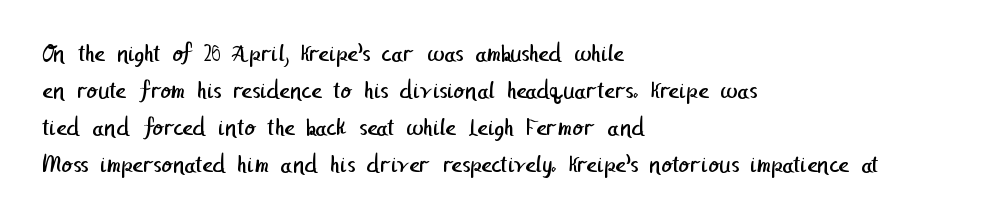
The image shows 25 px text type; set left-aligned, normal line spacing (1.48x), normal letter spacing, not underlined.
